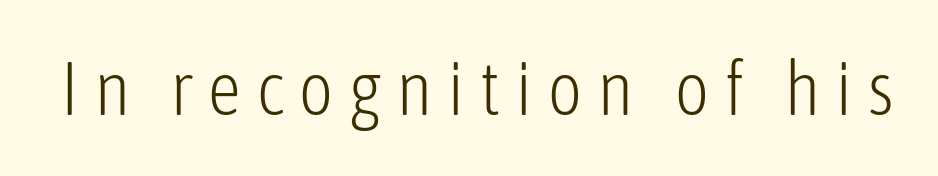
{"serif": "no", "italic": "no", "bold": "no", "weight": "light", "width": "condensed", "stroke_contrast": "low", "x_height": "medium", "monospaced": "no", "underline": "no", "glyph_px": 76}
